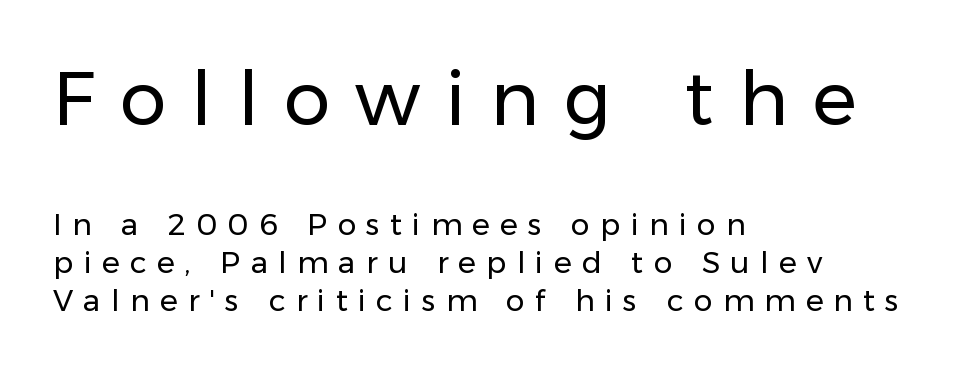
The image shows 74 px regular-weight sans-serif type, upright; set left-aligned, normal line spacing (1.26x), unusually wide letter spacing (+0.34 em), not underlined; the first (top) block is 2.47x larger; low stroke contrast and a medium x-height.
